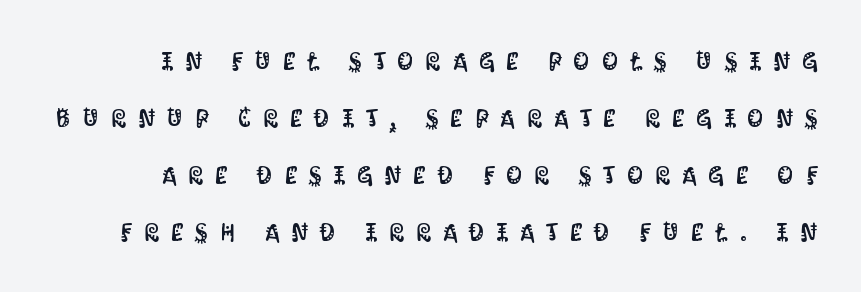
Q: Is the text italic (slanted)? A: No, it is upright.
Q: Is the text underlined? A: No.
Q: How is the paragraph aligned? A: Right-aligned.
Q: Is the spacing between letters normal or unusually wide? A: Unusually wide.
Q: Is the spacing between lines tight, normal or loose? A: Loose.
